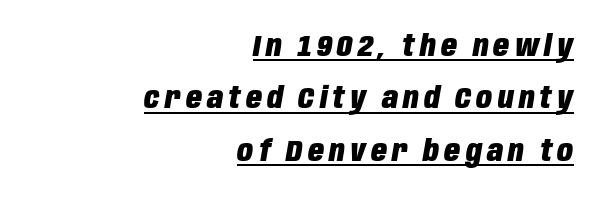
These characters rest on top of a visible drawn line. These words are printed bold, with thick strokes throughout. Does the copy run flush right? Yes — the right margin is perfectly even. Notice how the stems are inclined rather than vertical — that's the hallmark of italics. These lines are rendered in a variable-pitch font.
